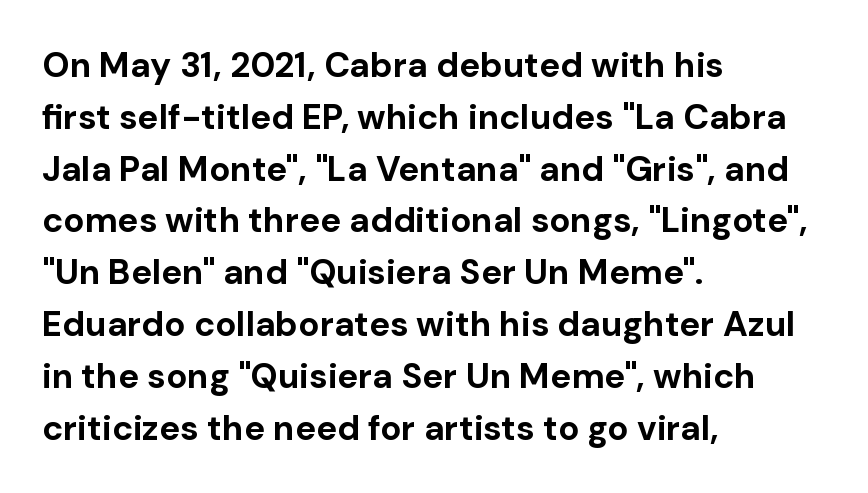
The image shows 35 px bold sans-serif type, upright; set left-aligned, normal line spacing (1.48x), normal letter spacing, not underlined; low stroke contrast and a medium x-height.
